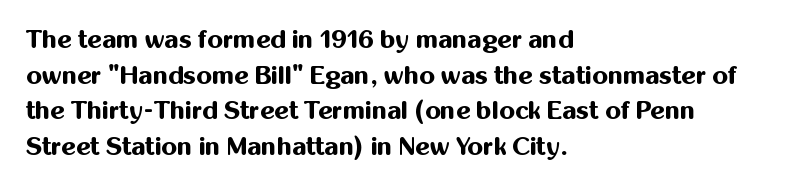
The image shows 25 px bold type, upright; set left-aligned, normal line spacing (1.43x), normal letter spacing, not underlined.
